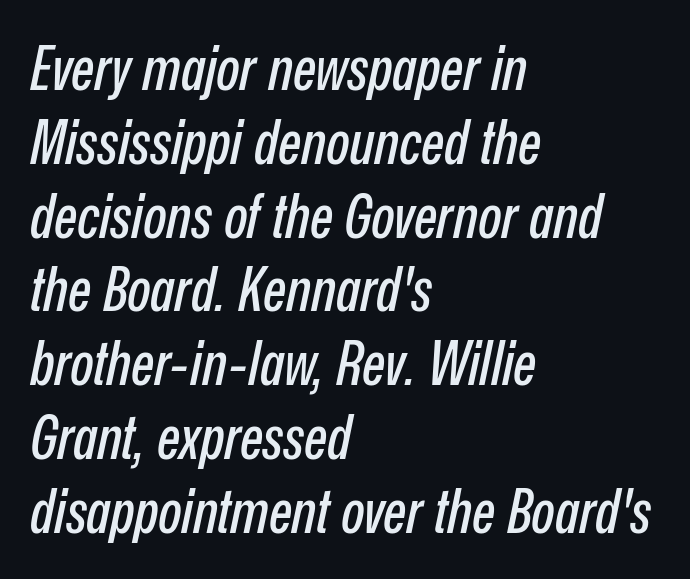
Q: Is the text italic (slanted)? A: Yes, it leans right by about 12 degrees.
Q: Is the text underlined? A: No.
Q: How is the paragraph aligned? A: Left-aligned.
Q: Is the spacing between letters normal or unusually wide? A: Normal.
Q: Width (condensed, normal, or wide)? A: Condensed.
Q: Stroke contrast? A: Low.
Q: x-height? A: Medium.
Q: Monospaced? A: No.
